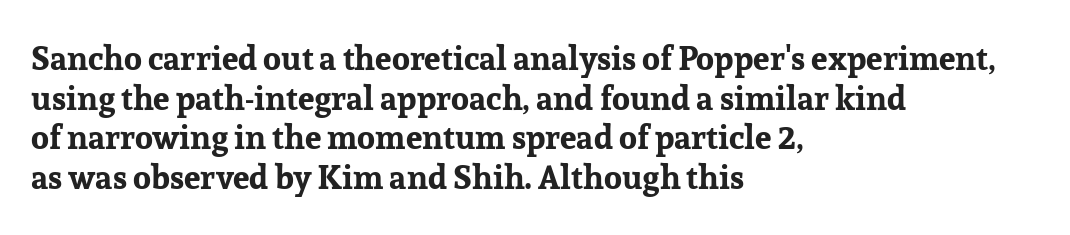
No extra tracking has been applied to these lines. Character widths vary here, with narrow letters taking less room than wide ones. A classic flush-left, rag-right setting is used for this passage. Typographic density is high because the face is bold.
